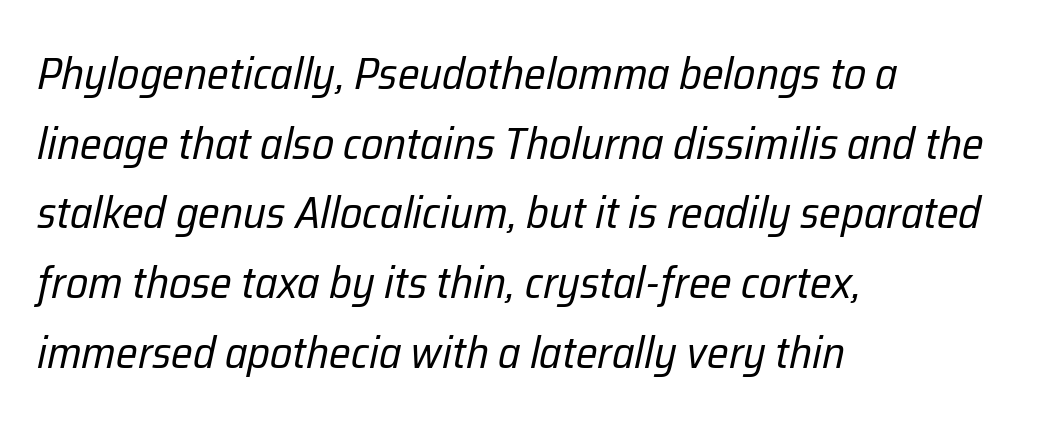
{"italic": "yes", "lean": "right", "slant_degrees": 12, "bold": "no", "weight": "regular", "width": "condensed", "stroke_contrast": "low", "x_height": "medium", "monospaced": "no", "underline": "no", "align": "left", "line_spacing": "normal", "line_spacing_ratio": 1.55, "letter_spacing": "normal", "letter_spacing_em": 0.0, "glyph_px": 45}
